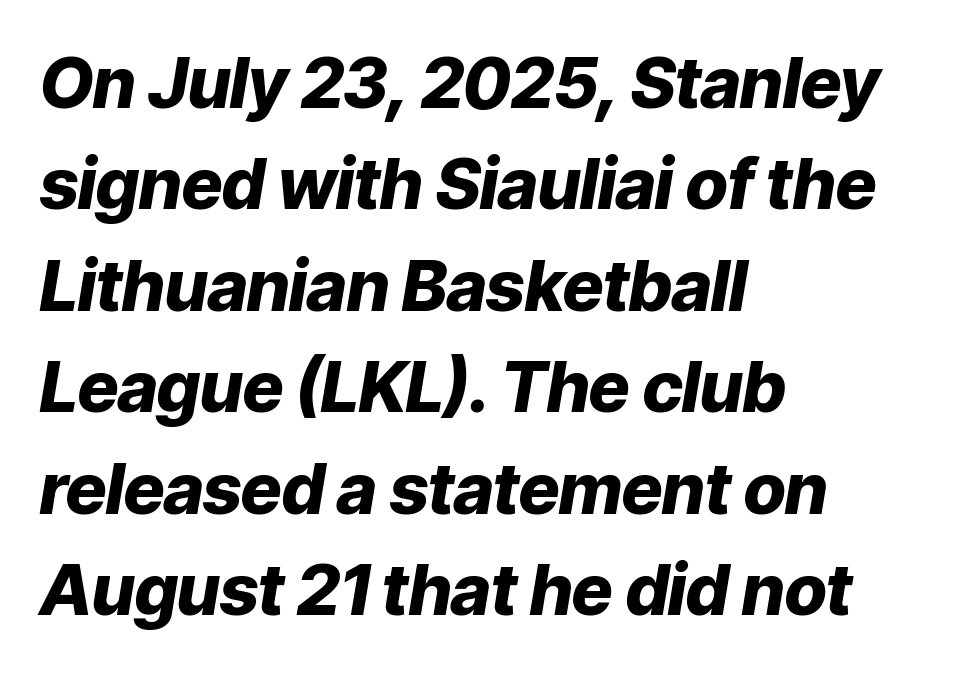
Q: Is the text bold? A: Yes.
Q: Is the text italic (slanted)? A: Yes, it leans right by about 9 degrees.
Q: Is the text underlined? A: No.
Q: How is the paragraph aligned? A: Left-aligned.
Q: Is the spacing between letters normal or unusually wide? A: Normal.
Q: Is the spacing between lines tight, normal or loose? A: Normal.
Q: Width (condensed, normal, or wide)? A: Normal.
Q: Stroke contrast? A: Low.
Q: x-height? A: Medium.
Q: Monospaced? A: No.
